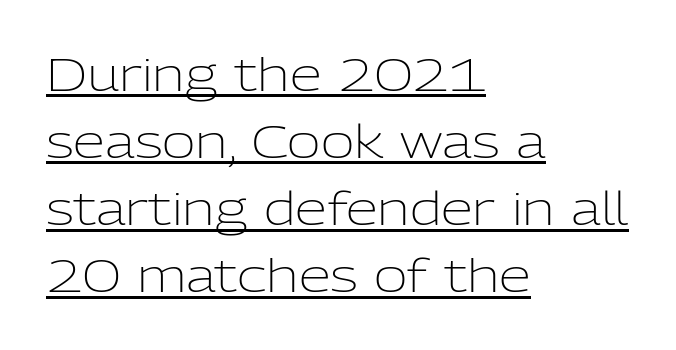
{"serif": "no", "italic": "no", "bold": "no", "weight": "light", "width": "normal", "stroke_contrast": "low", "x_height": "medium", "monospaced": "no", "underline": "yes", "align": "left", "line_spacing": "normal", "line_spacing_ratio": 1.46, "letter_spacing": "normal", "letter_spacing_em": 0.0, "glyph_px": 46}
